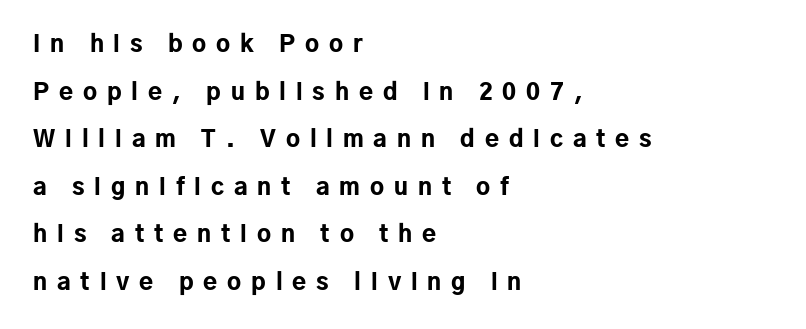
{"italic": "no", "bold": "yes", "underline": "no", "align": "left", "line_spacing": "loose", "line_spacing_ratio": 2.07, "letter_spacing": "wide", "letter_spacing_em": 0.43, "glyph_px": 23}
